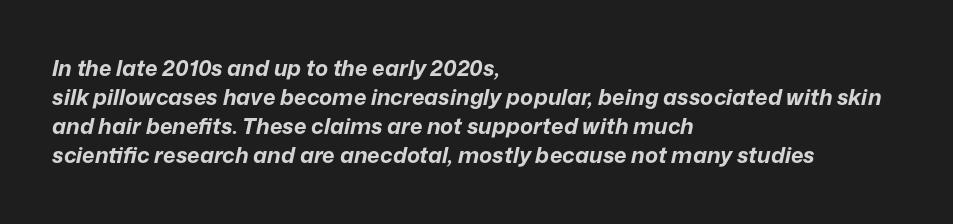
Q: Is the text bold? A: Yes.
Q: Is the text italic (slanted)? A: Yes, it leans right by about 12 degrees.
Q: Is the text underlined? A: No.
Q: How is the paragraph aligned? A: Left-aligned.
Q: Is the spacing between letters normal or unusually wide? A: Normal.
Q: Is the spacing between lines tight, normal or loose? A: Normal.
